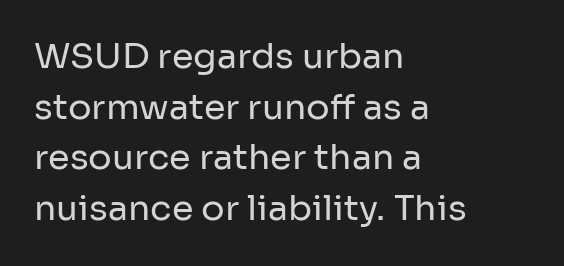
{"serif": "no", "italic": "no", "bold": "no", "weight": "regular", "width": "normal", "stroke_contrast": "low", "x_height": "medium", "monospaced": "no", "underline": "no", "align": "left", "line_spacing": "normal", "line_spacing_ratio": 1.45, "letter_spacing": "normal", "letter_spacing_em": 0.0, "glyph_px": 35}
